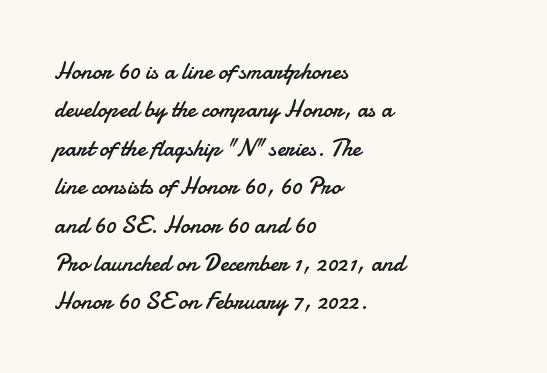
Plain, unruled lines of type. No heavy texture on the line: the type isn't bold. Look at the tracking — it's just the regular setting, nothing added. The rows are spaced the way most documents space them.
